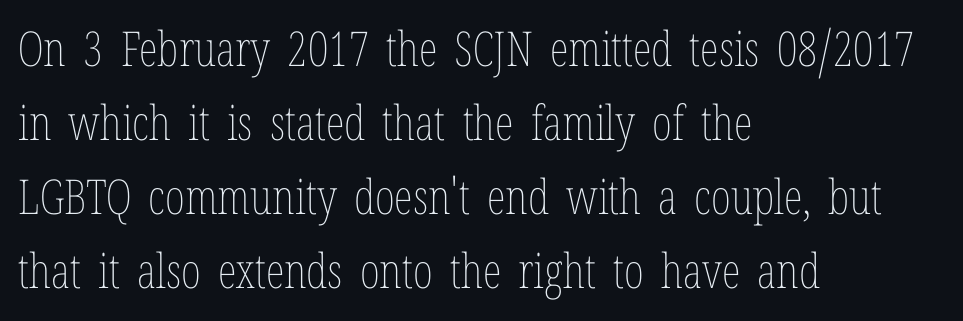
{"italic": "no", "bold": "no", "weight": "thin", "width": "condensed", "stroke_contrast": "low", "x_height": "medium", "monospaced": "no", "underline": "no", "align": "left", "line_spacing": "normal", "line_spacing_ratio": 1.54, "letter_spacing": "normal", "letter_spacing_em": 0.0, "glyph_px": 48}
